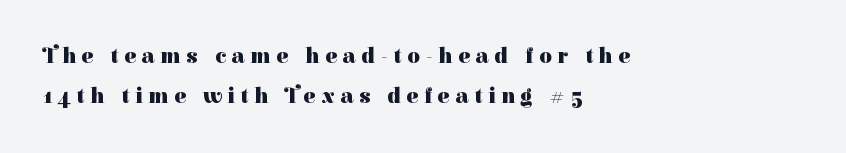
{"italic": "no", "bold": "yes", "underline": "no", "align": "left", "line_spacing_ratio": 1.8, "letter_spacing": "wide", "letter_spacing_em": 0.26, "glyph_px": 22}
